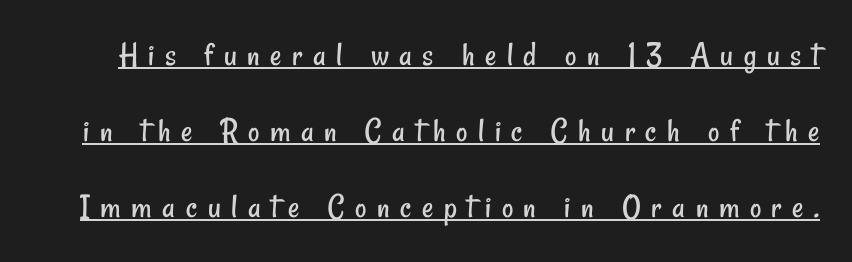
{"serif": "no", "bold": "no", "weight": "regular", "width": "condensed", "stroke_contrast": "low", "x_height": "small", "monospaced": "no", "underline": "yes", "line_spacing": "loose", "line_spacing_ratio": 2.17, "letter_spacing": "wide", "letter_spacing_em": 0.3, "glyph_px": 35}
